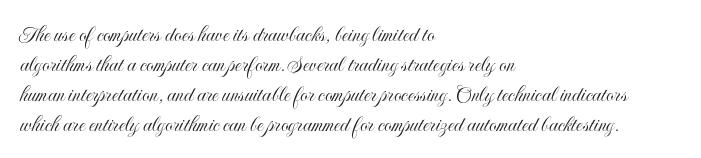
{"underline": "no", "align": "left", "line_spacing": "normal", "line_spacing_ratio": 1.25, "letter_spacing": "normal", "letter_spacing_em": 0.0, "glyph_px": 24}
